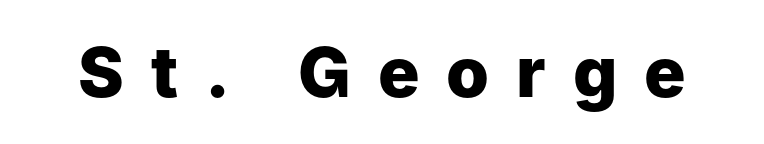
Look at the bottom of the vertical strokes: they stop flat, with no serifs. What stands out about the letter spacing? Its width — letters are far apart. Is there any slant? The stems are plumb. Words float on clear page, feet unadorned.
